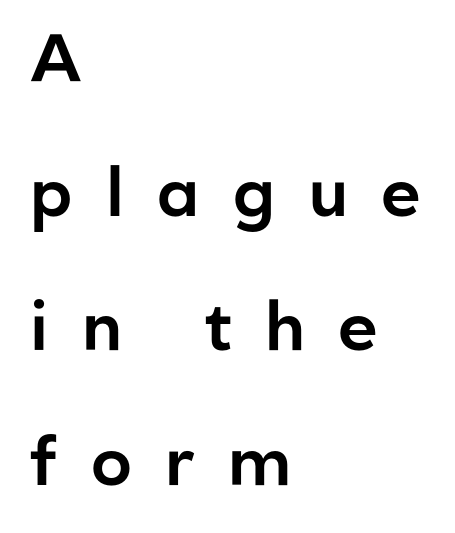
A typesetter would call this proportional, since set widths differ per character. Students, note that the glyphs here are deliberately spaced far apart. Horizontal alignment here is leftward, the default for most running prose. One glance says open: line gaps are wider than usual.
